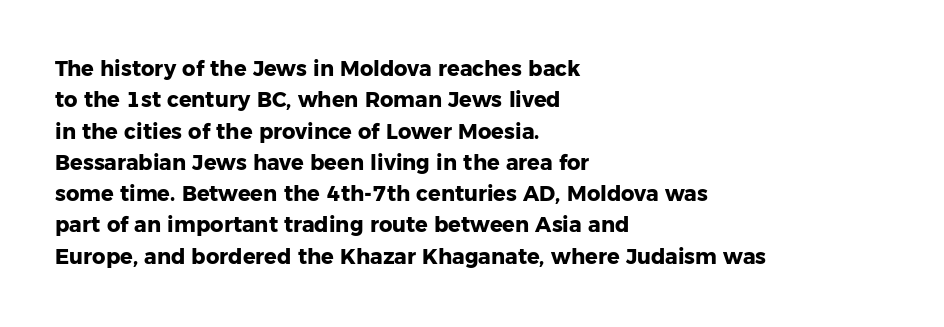
Q: Is the text bold? A: Yes.
Q: Is the text italic (slanted)? A: No, it is upright.
Q: Is the text underlined? A: No.
Q: How is the paragraph aligned? A: Left-aligned.
Q: Is the spacing between letters normal or unusually wide? A: Normal.
Q: Is the spacing between lines tight, normal or loose? A: Normal.
